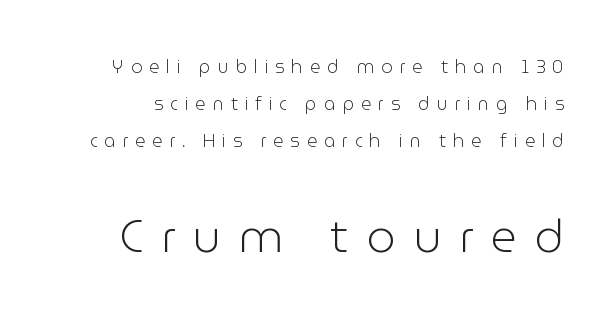
{"serif": "no", "italic": "no", "bold": "no", "weight": "light", "width": "normal", "stroke_contrast": "low", "x_height": "medium", "monospaced": "no", "underline": "no", "line_spacing": "loose", "line_spacing_ratio": 2.05, "letter_spacing": "wide", "letter_spacing_em": 0.38, "larger_block": "second", "size_ratio": 2.56, "glyph_px": 46}
